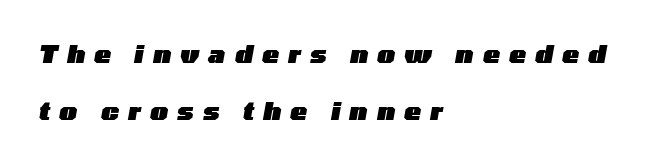
Q: Is the text bold? A: Yes.
Q: Is the text italic (slanted)? A: Yes, it leans right by about 10 degrees.
Q: Is the text underlined? A: No.
Q: How is the paragraph aligned? A: Left-aligned.
Q: Is the spacing between letters normal or unusually wide? A: Unusually wide.
Q: Is the spacing between lines tight, normal or loose? A: Loose.
